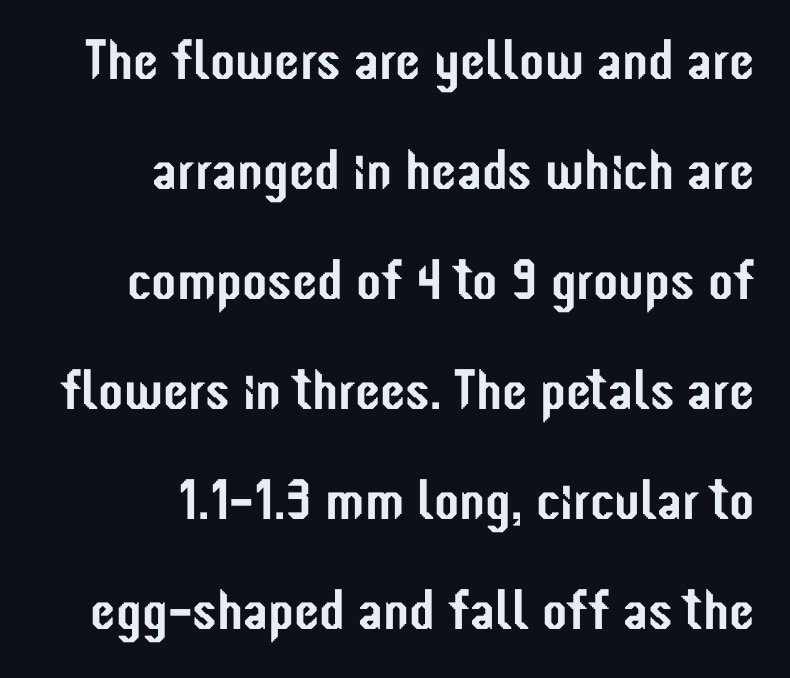
{"serif": "no", "italic": "no", "width": "condensed", "stroke_contrast": "low", "x_height": "medium", "monospaced": "no", "underline": "no", "align": "right", "line_spacing": "loose", "line_spacing_ratio": 1.93, "letter_spacing": "normal", "letter_spacing_em": 0.0, "glyph_px": 57}
